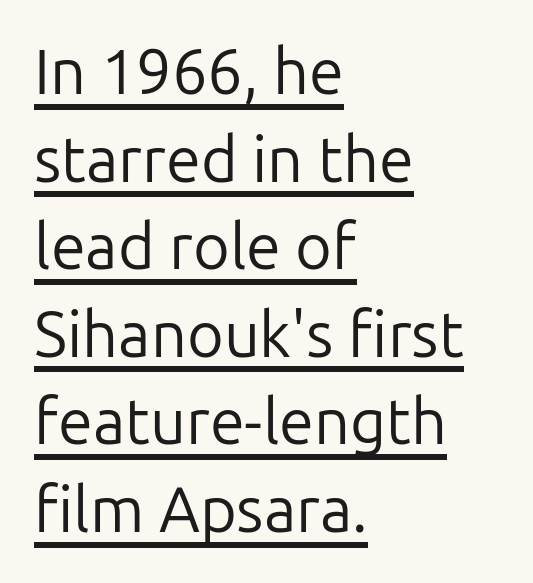
Q: Is the text bold? A: No.
Q: Is the text italic (slanted)? A: No, it is upright.
Q: Is the typeface a serif or a sans-serif typeface? A: Sans-serif.
Q: Is the text underlined? A: Yes.
Q: How is the paragraph aligned? A: Left-aligned.
Q: Is the spacing between letters normal or unusually wide? A: Normal.
Q: Is the spacing between lines tight, normal or loose? A: Normal.
Q: Width (condensed, normal, or wide)? A: Normal.
Q: Stroke contrast? A: Low.
Q: x-height? A: Medium.
Q: Monospaced? A: No.
